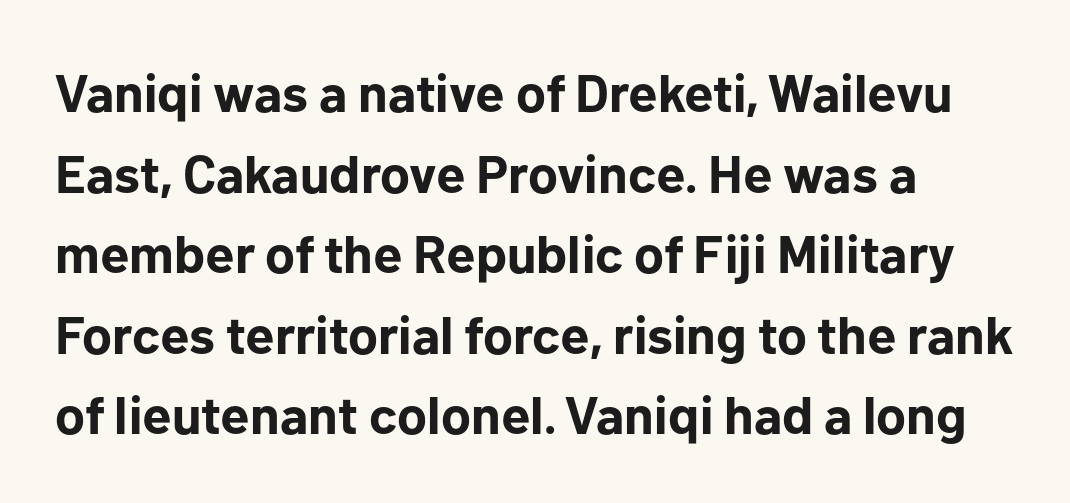
{"serif": "no", "italic": "no", "bold": "yes", "weight": "bold", "width": "normal", "stroke_contrast": "low", "x_height": "medium", "monospaced": "no", "underline": "no", "align": "left", "line_spacing": "normal", "line_spacing_ratio": 1.52, "letter_spacing": "normal", "letter_spacing_em": 0.0, "glyph_px": 53}
